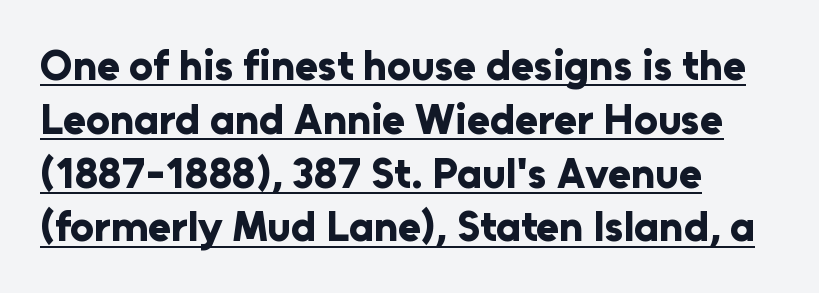
The image shows 42 px bold sans-serif type, upright; set left-aligned, normal line spacing (1.28x), normal letter spacing, underlined; low stroke contrast and a medium x-height.
